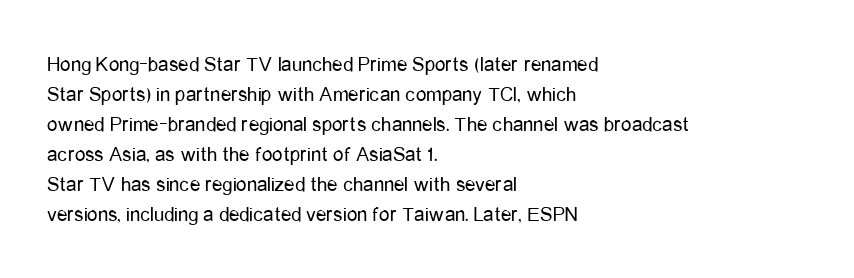
The image shows 21 px text type, upright; set left-aligned, normal line spacing (1.43x), normal letter spacing, not underlined.
